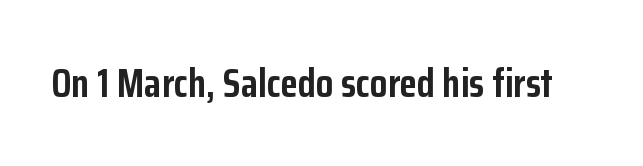
Q: Is the text bold? A: Yes.
Q: Is the text italic (slanted)? A: No, it is upright.
Q: Is the typeface a serif or a sans-serif typeface? A: Sans-serif.
Q: Is the text underlined? A: No.
Q: Is the spacing between letters normal or unusually wide? A: Normal.
Q: Width (condensed, normal, or wide)? A: Condensed.
Q: Stroke contrast? A: Low.
Q: x-height? A: Medium.
Q: Monospaced? A: No.
